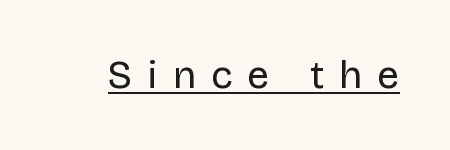
Underlining? Definitely there. This is the regular roman posture of the typeface. Weight class: somewhere from thin through regular. How are the letters spaced? Widely, with obvious added tracking. The rendering uses natural spacing where letterforms have individual widths. Serif or sans? Sans — the stroke terminals are bare.
